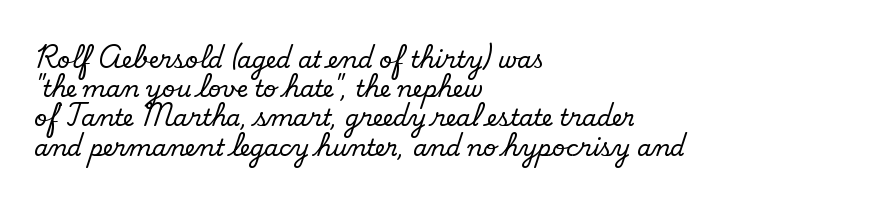
{"bold": "no", "underline": "no", "align": "left", "line_spacing": "normal", "line_spacing_ratio": 1.27, "letter_spacing": "normal", "letter_spacing_em": 0.0, "glyph_px": 23}
